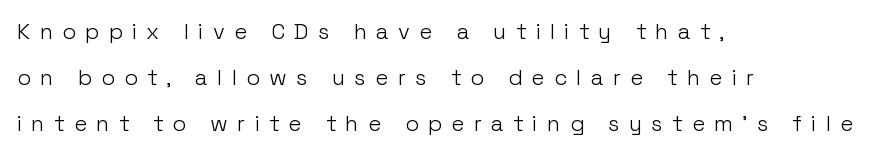
Underlining? Definitely not there. Observe the wide spacing: letters keep a clear distance from each other. Italic? Not at all — the glyphs are vertical. In terms of leading, this rendering errs on the spacious side. Notice how the passage keeps a crisp vertical edge on the left only. The strokes carry an ordinary text weight at most.
